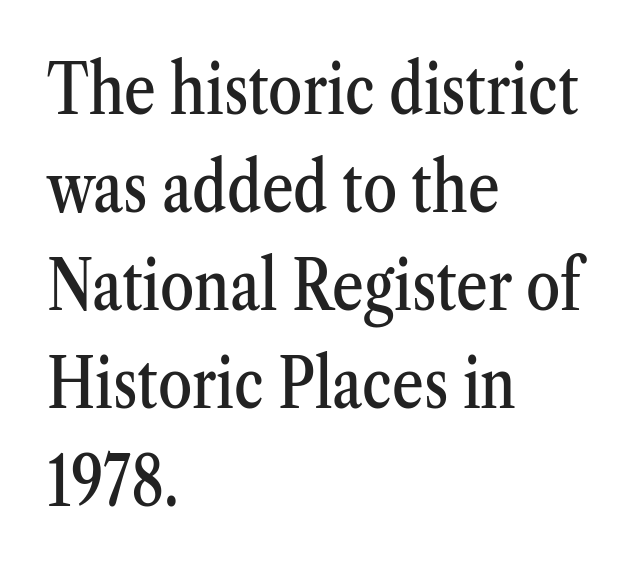
The image shows 69 px condensed serif type, upright; set left-aligned, normal line spacing (1.42x), normal letter spacing, not underlined; medium stroke contrast and a medium x-height.
